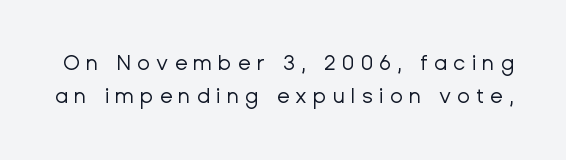
The image shows 21 px text type, upright; set normal line spacing (1.57x), unusually wide letter spacing (+0.29 em), not underlined.
